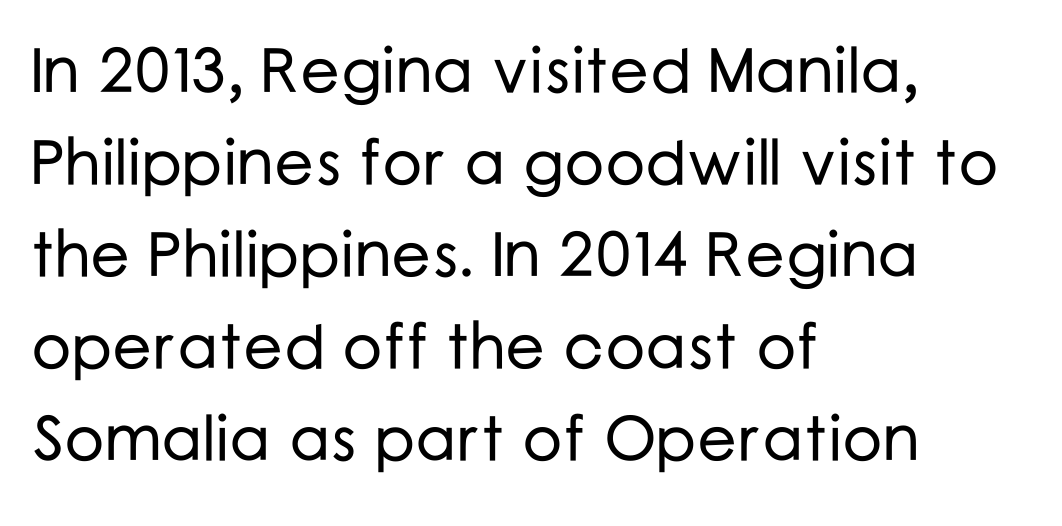
Q: Is the text italic (slanted)? A: No, it is upright.
Q: Is the typeface a serif or a sans-serif typeface? A: Sans-serif.
Q: Is the text underlined? A: No.
Q: How is the paragraph aligned? A: Left-aligned.
Q: Is the spacing between letters normal or unusually wide? A: Normal.
Q: Is the spacing between lines tight, normal or loose? A: Normal.
Q: Width (condensed, normal, or wide)? A: Normal.
Q: Stroke contrast? A: Low.
Q: x-height? A: Medium.
Q: Monospaced? A: No.
